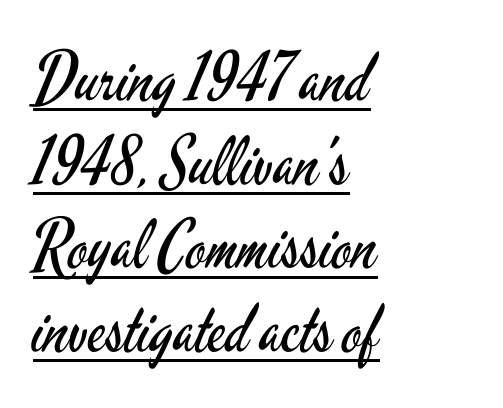
{"serif": "no", "bold": "no", "weight": "regular", "width": "condensed", "stroke_contrast": "low", "x_height": "small", "monospaced": "no", "underline": "yes", "align": "left", "line_spacing": "normal", "line_spacing_ratio": 1.25, "letter_spacing": "normal", "letter_spacing_em": 0.0, "glyph_px": 67}
